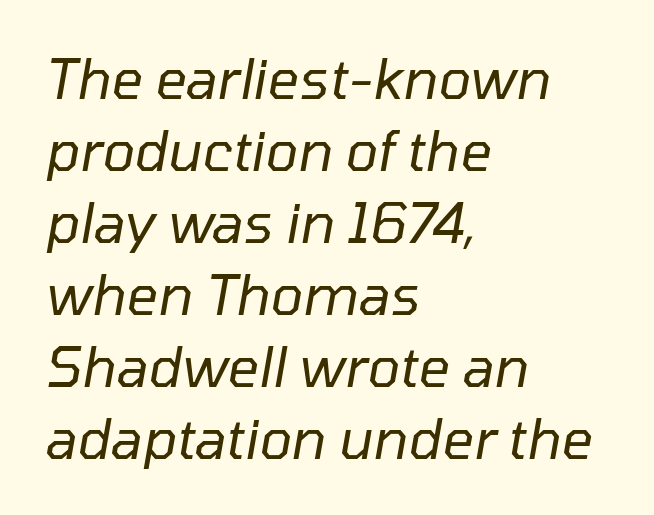
The image shows 55 px regular-weight type, italic (leaning right); set left-aligned, normal line spacing (1.31x), normal letter spacing, not underlined; low stroke contrast and a medium x-height.
